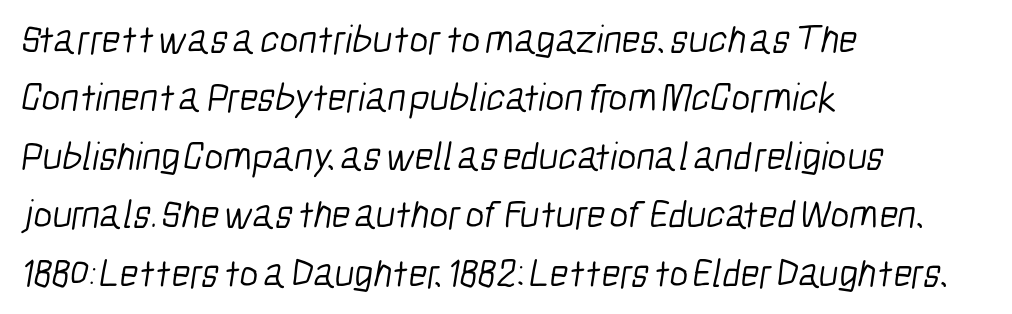
Only glyphs here, with clear space below each row. Weight class: somewhere from thin through regular. A classic flush-left, rag-right setting is used for this passage. The rendering uses natural spacing where letterforms have individual widths.
